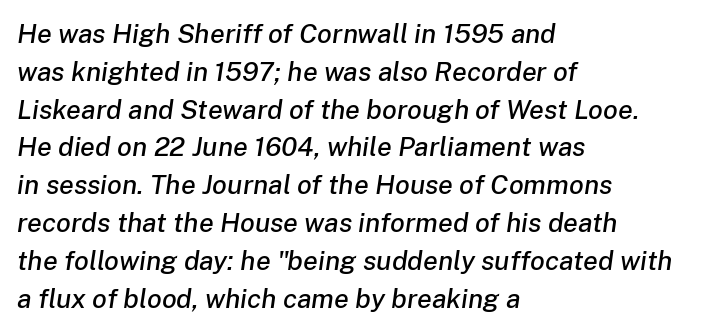
Q: Is the text italic (slanted)? A: Yes, it leans right by about 8 degrees.
Q: Is the text underlined? A: No.
Q: How is the paragraph aligned? A: Left-aligned.
Q: Is the spacing between letters normal or unusually wide? A: Normal.
Q: Is the spacing between lines tight, normal or loose? A: Normal.
